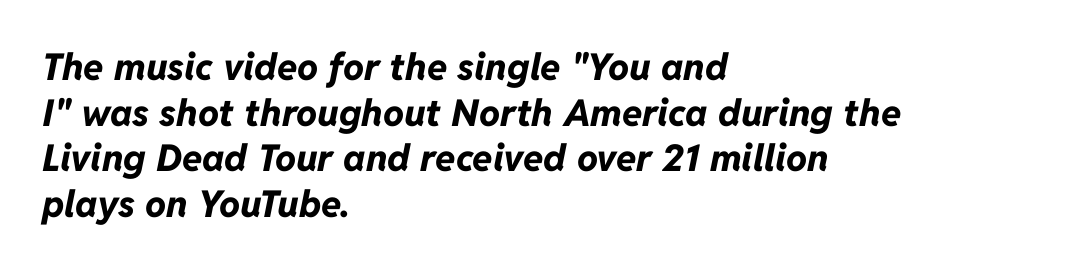
{"italic": "yes", "lean": "right", "slant_degrees": 11, "bold": "yes", "weight": "bold", "width": "normal", "stroke_contrast": "low", "x_height": "medium", "monospaced": "no", "underline": "no", "align": "left", "line_spacing_ratio": 1.23, "letter_spacing": "normal", "letter_spacing_em": 0.0, "glyph_px": 37}
